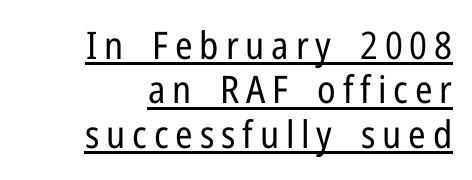
{"serif": "no", "italic": "no", "bold": "no", "weight": "regular", "width": "condensed", "stroke_contrast": "low", "x_height": "medium", "monospaced": "no", "underline": "yes", "align": "right", "line_spacing_ratio": 1.17, "glyph_px": 38}
